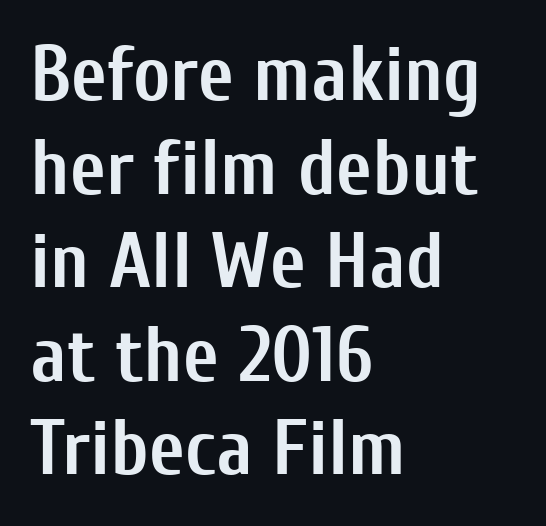
{"serif": "no", "italic": "no", "bold": "yes", "weight": "semibold", "width": "condensed", "stroke_contrast": "low", "x_height": "medium", "monospaced": "no", "underline": "no", "align": "left", "line_spacing_ratio": 1.2, "letter_spacing": "normal", "letter_spacing_em": 0.0, "glyph_px": 78}
